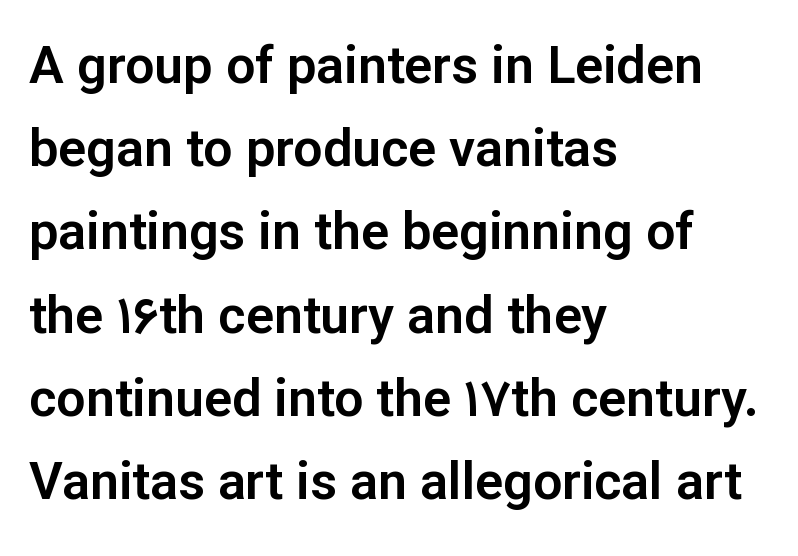
Line starts are locked; line ends wander. The gaps between neighbouring characters are ordinary and unremarkable. The gap between lines stays unmarked. Is this a fixed-width face? No — the glyphs have proportional, varying widths.
